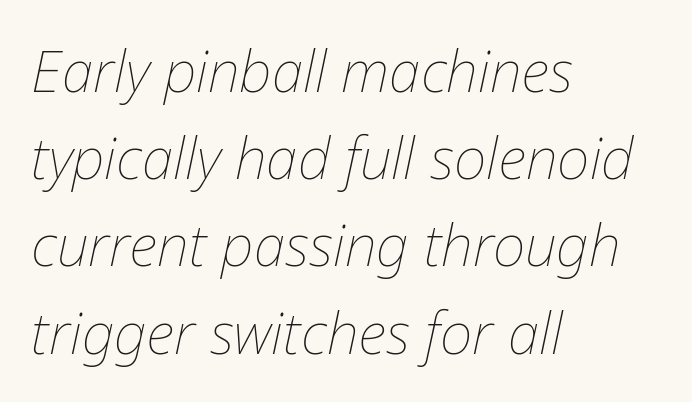
The image shows 57 px thin type, italic (leaning right); set left-aligned, normal line spacing (1.53x), normal letter spacing, not underlined; low stroke contrast and a medium x-height.
